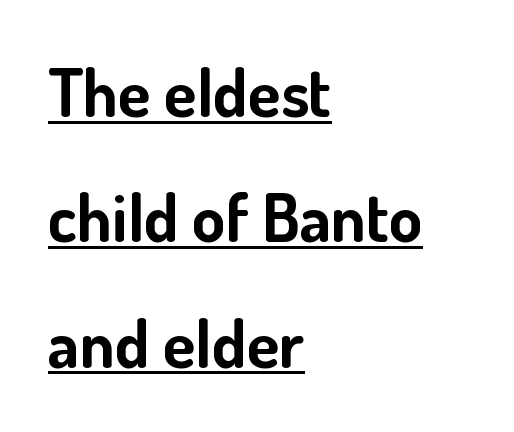
{"serif": "no", "italic": "no", "bold": "yes", "weight": "bold", "width": "normal", "stroke_contrast": "low", "x_height": "small", "monospaced": "no", "underline": "yes", "align": "left", "line_spacing_ratio": 1.87, "letter_spacing": "normal", "letter_spacing_em": 0.0, "glyph_px": 67}
